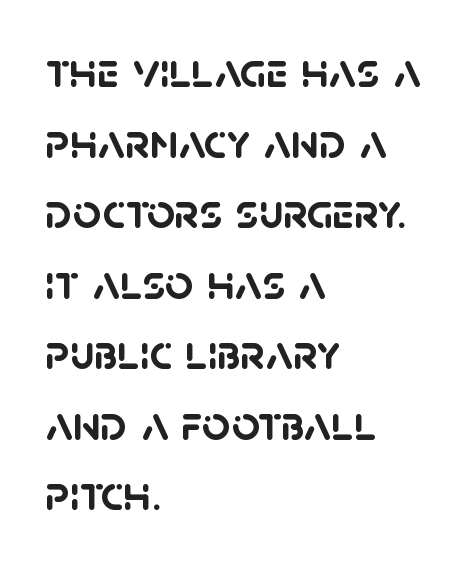
Q: Is the text bold? A: Yes.
Q: Is the typeface a serif or a sans-serif typeface? A: Sans-serif.
Q: Is the text underlined? A: No.
Q: How is the paragraph aligned? A: Left-aligned.
Q: Is the spacing between letters normal or unusually wide? A: Normal.
Q: Is the spacing between lines tight, normal or loose? A: Normal.
Q: Width (condensed, normal, or wide)? A: Normal.
Q: Stroke contrast? A: Low.
Q: x-height? A: Large.
Q: Monospaced? A: No.
